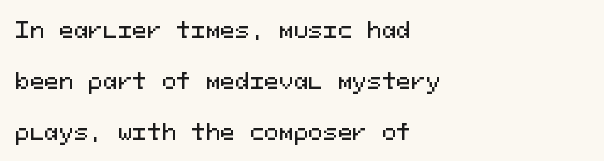
Q: Is the text italic (slanted)? A: No, it is upright.
Q: Is the text underlined? A: No.
Q: How is the paragraph aligned? A: Left-aligned.
Q: Is the spacing between letters normal or unusually wide? A: Normal.
Q: Is the spacing between lines tight, normal or loose? A: Loose.
